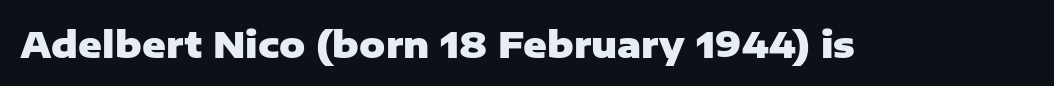
{"serif": "no", "italic": "no", "bold": "yes", "weight": "heavy", "width": "normal", "stroke_contrast": "low", "x_height": "medium", "monospaced": "no", "underline": "no", "letter_spacing": "normal", "letter_spacing_em": 0.0, "glyph_px": 36}
